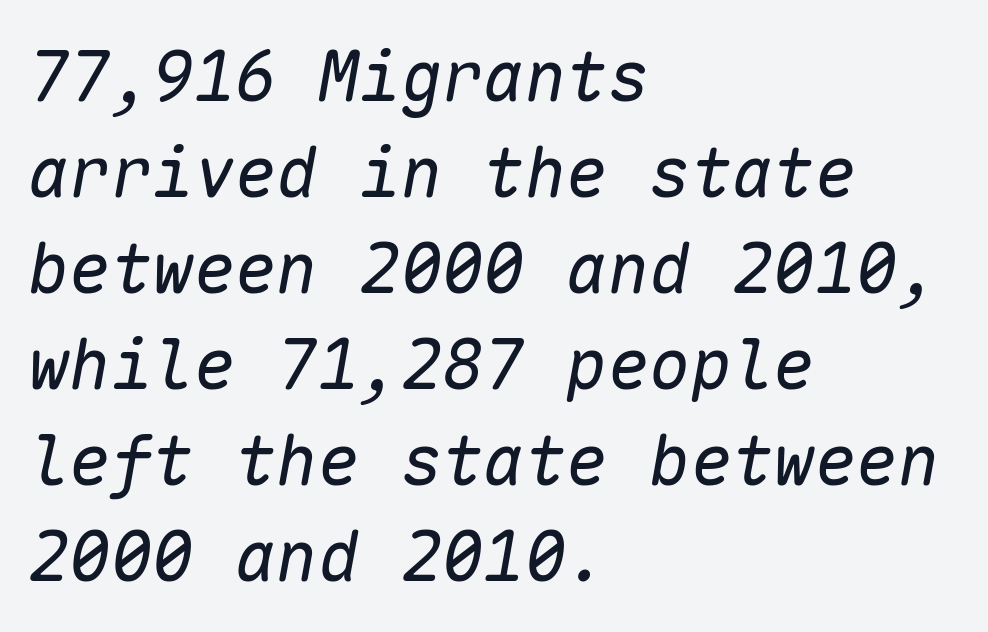
The image shows 69 px regular-weight type, italic (leaning right), monospaced; set left-aligned, normal line spacing (1.39x), normal letter spacing, not underlined; low stroke contrast and a medium x-height.
